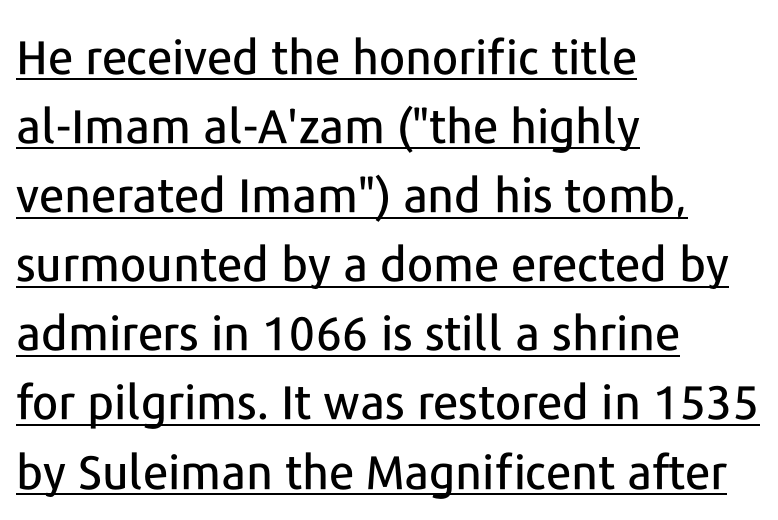
Q: Is the text italic (slanted)? A: No, it is upright.
Q: Is the typeface a serif or a sans-serif typeface? A: Sans-serif.
Q: Is the text underlined? A: Yes.
Q: How is the paragraph aligned? A: Left-aligned.
Q: Is the spacing between letters normal or unusually wide? A: Normal.
Q: Is the spacing between lines tight, normal or loose? A: Normal.
Q: Width (condensed, normal, or wide)? A: Normal.
Q: Stroke contrast? A: Low.
Q: x-height? A: Medium.
Q: Monospaced? A: No.
